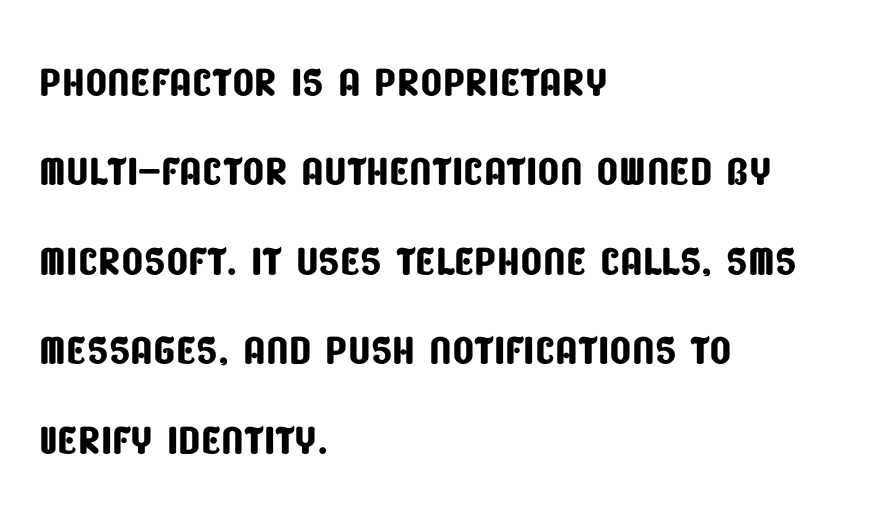
Q: Is the typeface a serif or a sans-serif typeface? A: Sans-serif.
Q: Is the text underlined? A: No.
Q: How is the paragraph aligned? A: Left-aligned.
Q: Is the spacing between letters normal or unusually wide? A: Normal.
Q: Is the spacing between lines tight, normal or loose? A: Normal.
Q: Width (condensed, normal, or wide)? A: Condensed.
Q: Stroke contrast? A: Low.
Q: x-height? A: Large.
Q: Monospaced? A: No.
